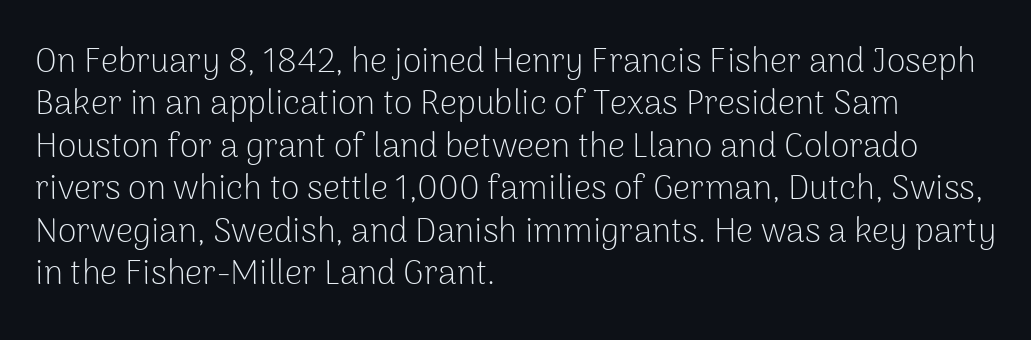
The image shows 34 px light sans-serif type, upright; set left-aligned, normal line spacing (1.25x), normal letter spacing, not underlined; low stroke contrast and a medium x-height.
